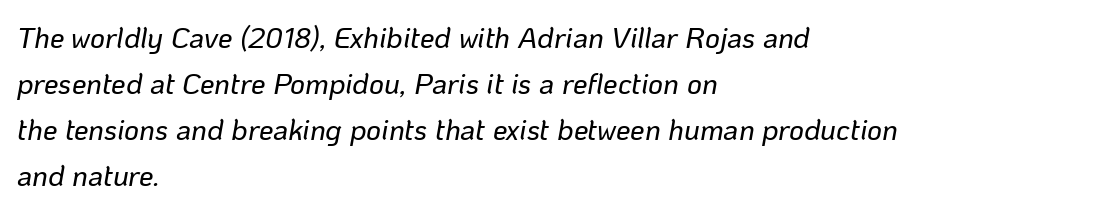
Q: Is the text italic (slanted)? A: Yes, it leans right by about 10 degrees.
Q: Is the text underlined? A: No.
Q: How is the paragraph aligned? A: Left-aligned.
Q: Is the spacing between letters normal or unusually wide? A: Normal.
Q: Is the spacing between lines tight, normal or loose? A: Normal.
Q: Width (condensed, normal, or wide)? A: Normal.
Q: Stroke contrast? A: Low.
Q: x-height? A: Medium.
Q: Monospaced? A: No.
